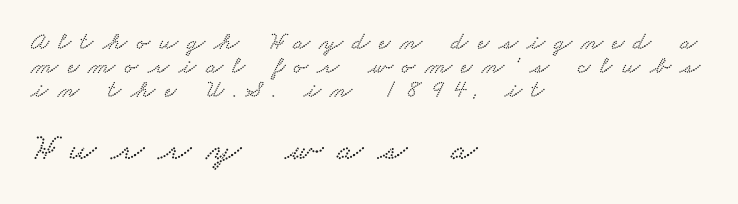
The image shows 38 px wide serif type; set left-aligned, tight line spacing (0.96x), unusually wide letter spacing (+0.38 em), not underlined; the second (bottom) block is 1.52x larger; low stroke contrast and a small x-height.
